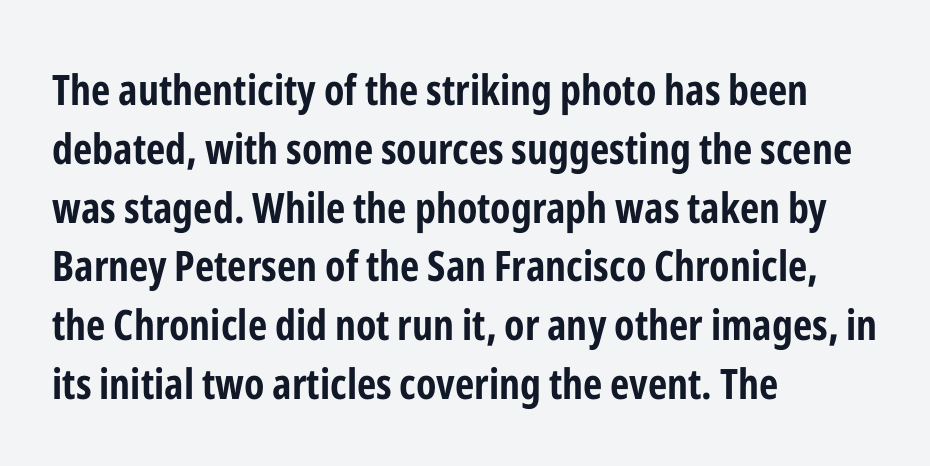
{"serif": "no", "italic": "no", "bold": "yes", "weight": "bold", "width": "condensed", "stroke_contrast": "low", "x_height": "medium", "monospaced": "no", "underline": "no", "align": "left", "line_spacing": "normal", "line_spacing_ratio": 1.4, "letter_spacing": "normal", "letter_spacing_em": 0.0, "glyph_px": 42}
